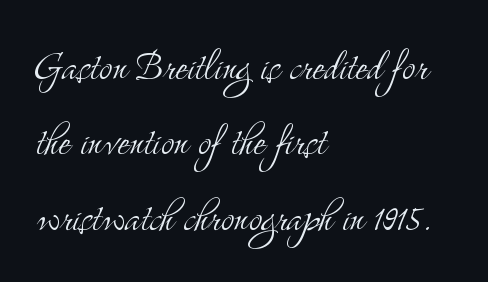
Q: Is the text bold? A: No.
Q: Is the text italic (slanted)? A: Yes.
Q: Is the typeface a serif or a sans-serif typeface? A: Serif.
Q: Is the text underlined? A: No.
Q: How is the paragraph aligned? A: Left-aligned.
Q: Is the spacing between letters normal or unusually wide? A: Normal.
Q: Is the spacing between lines tight, normal or loose? A: Normal.
Q: Width (condensed, normal, or wide)? A: Condensed.
Q: Stroke contrast? A: Medium.
Q: x-height? A: Small.
Q: Monospaced? A: No.
